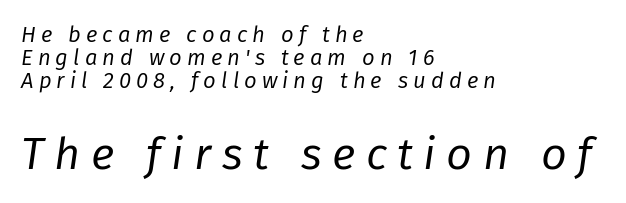
Check under the words: just untouched page. Stems and bowls with no extra thickness — not bold. The text block is weighted toward the left margin, trailing off unevenly rightward. Size contrast runs from small at the top to large at the bottom. Words appear elongated and porous because spacing is wide. Successive baselines arrive quickly, one right under another.
